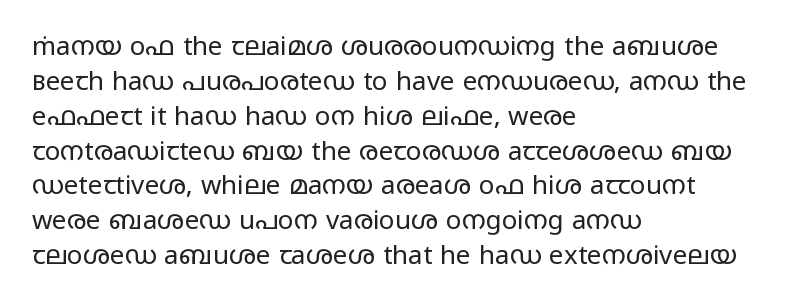
The image shows 26 px text type, upright; set left-aligned, normal line spacing (1.34x), normal letter spacing, not underlined.
